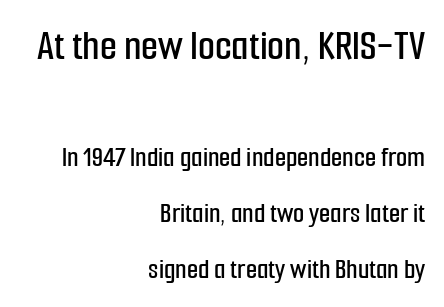
In terms of leading, this rendering errs on the spacious side. The type family on display is of the sans-serif kind. Line endings align vertically; line beginnings do not. Inter-character spacing is left at the font's built-in metrics.
